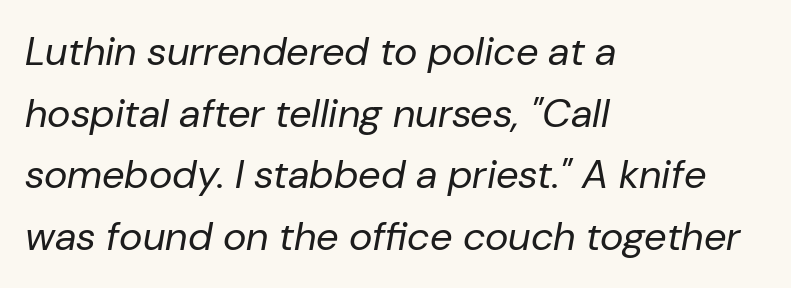
Q: Is the text bold? A: No.
Q: Is the text italic (slanted)? A: Yes, it leans right by about 10 degrees.
Q: Is the text underlined? A: No.
Q: How is the paragraph aligned? A: Left-aligned.
Q: Is the spacing between letters normal or unusually wide? A: Normal.
Q: Is the spacing between lines tight, normal or loose? A: Normal.
Q: Width (condensed, normal, or wide)? A: Normal.
Q: Stroke contrast? A: Low.
Q: x-height? A: Medium.
Q: Monospaced? A: No.
